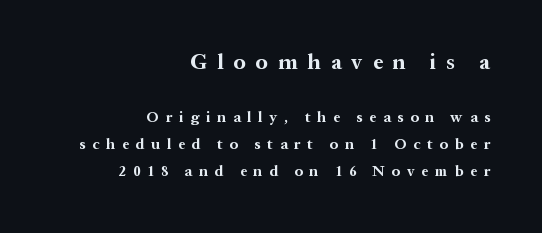
Q: Is the text bold? A: Yes.
Q: Is the text italic (slanted)? A: No, it is upright.
Q: Is the text underlined? A: No.
Q: How is the paragraph aligned? A: Right-aligned.
Q: Is the spacing between letters normal or unusually wide? A: Unusually wide.
Q: Which block of text is set in a larger size, the first (top) or the second (bottom)? A: The first (top) one.
